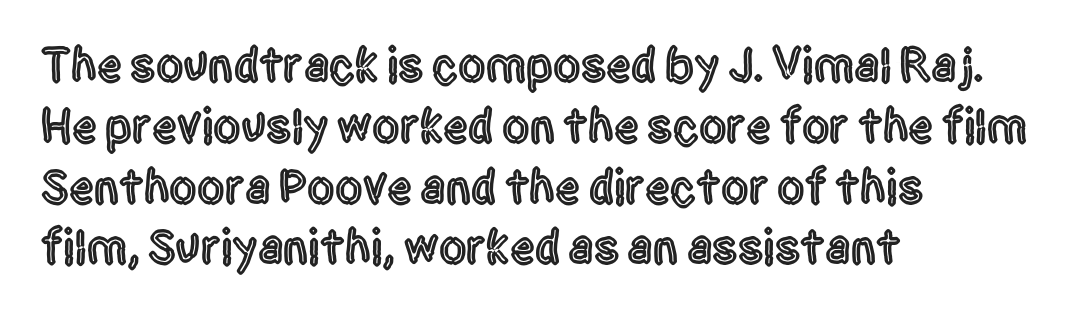
The image shows 49 px condensed sans-serif type, upright; set left-aligned, line spacing 1.24x, normal letter spacing, not underlined; a large x-height.
